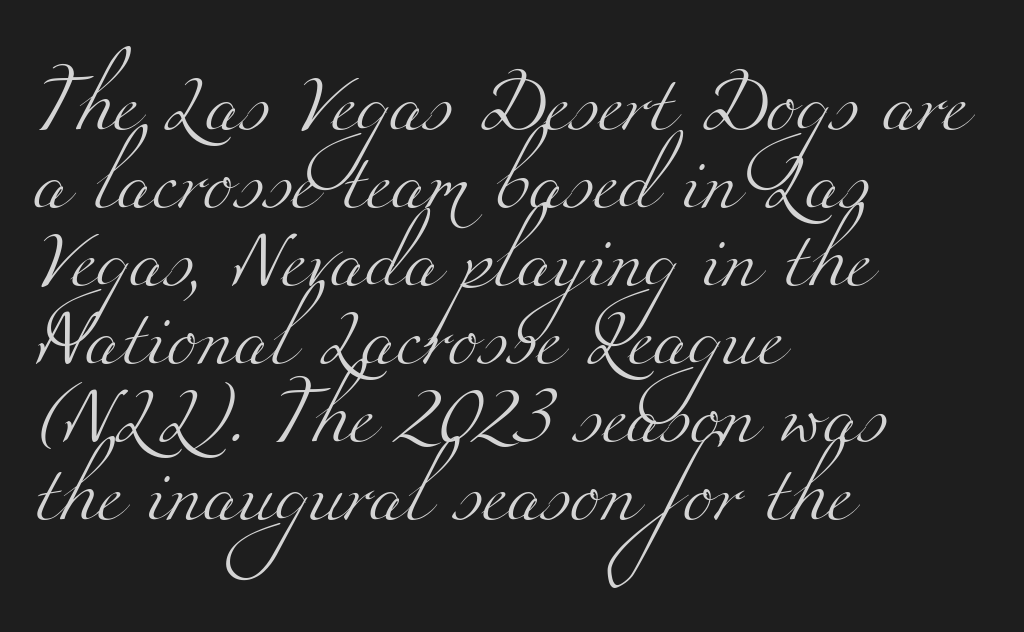
Q: Is the text bold? A: No.
Q: Is the text underlined? A: No.
Q: How is the paragraph aligned? A: Left-aligned.
Q: Is the spacing between letters normal or unusually wide? A: Normal.
Q: Is the spacing between lines tight, normal or loose? A: Normal.
Q: Width (condensed, normal, or wide)? A: Wide.
Q: Stroke contrast? A: Medium.
Q: x-height? A: Small.
Q: Monospaced? A: No.
